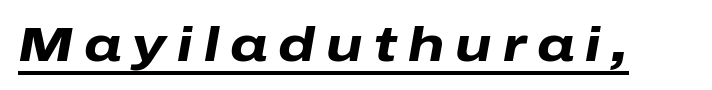
{"italic": "yes", "lean": "right", "slant_degrees": 10, "bold": "yes", "weight": "heavy", "width": "wide", "stroke_contrast": "low", "x_height": "medium", "monospaced": "no", "underline": "yes", "letter_spacing": "wide", "letter_spacing_em": 0.23, "glyph_px": 48}
